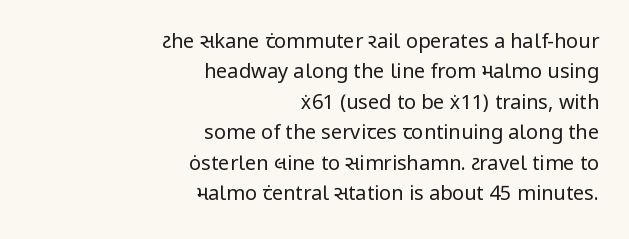
Compared with typical body copy, the letter spacing here is the same. The weight would be labelled regular, book, light, or lighter still. Italic? Not at all — the glyphs are vertical. The baseline area is clear. Evenly set lines give the paragraph a standard silhouette. Teacher's note: observe the even right margin — that is flush-right alignment.
